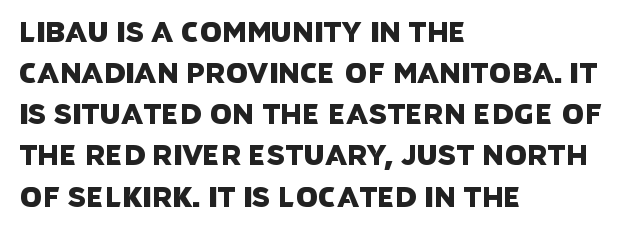
Q: Is the typeface a serif or a sans-serif typeface? A: Sans-serif.
Q: Is the text underlined? A: No.
Q: How is the paragraph aligned? A: Left-aligned.
Q: Is the spacing between letters normal or unusually wide? A: Normal.
Q: Is the spacing between lines tight, normal or loose? A: Normal.
Q: Width (condensed, normal, or wide)? A: Normal.
Q: Stroke contrast? A: Low.
Q: x-height? A: Large.
Q: Monospaced? A: No.
